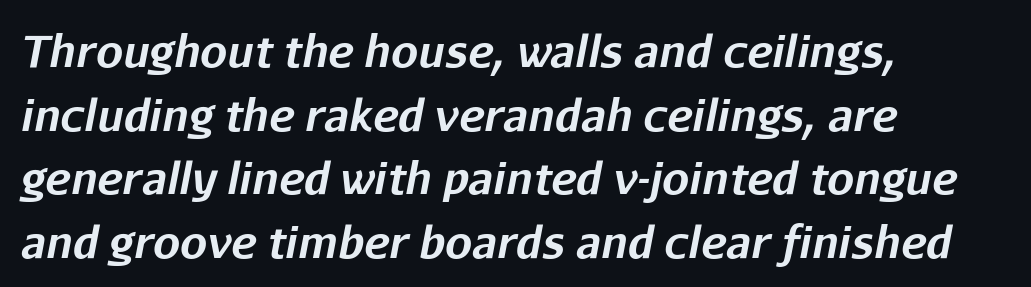
The image shows 43 px bold type, italic (leaning right); set left-aligned, normal line spacing (1.48x), normal letter spacing, not underlined; low stroke contrast and a medium x-height.
